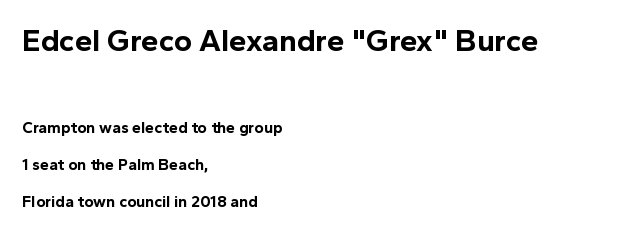
The image shows 31 px bold sans-serif type, upright; set left-aligned, loose line spacing (2.31x), normal letter spacing, not underlined; the first (top) block is 1.94x larger; a medium x-height.
